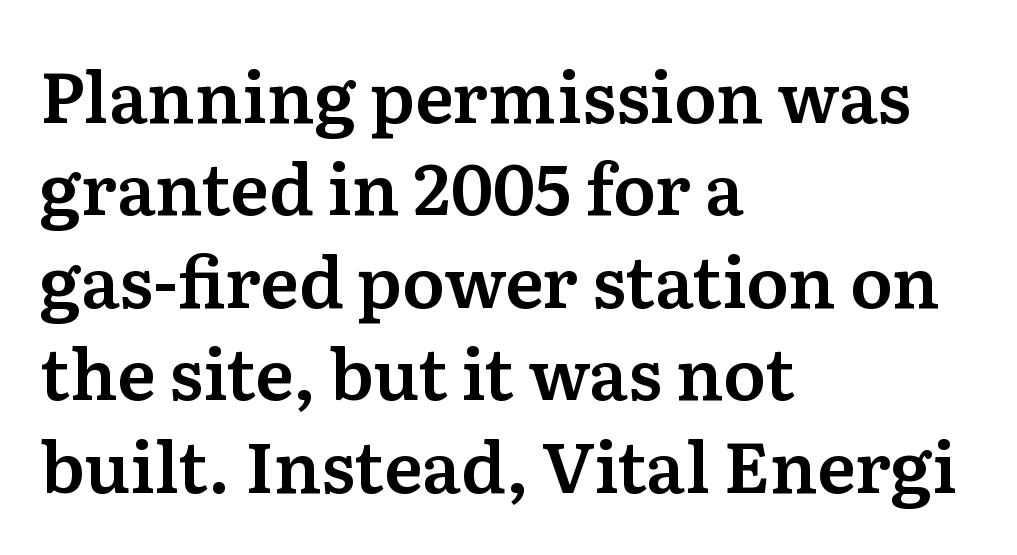
{"serif": "yes", "italic": "no", "width": "normal", "stroke_contrast": "medium", "x_height": "medium", "monospaced": "no", "underline": "no", "align": "left", "line_spacing": "normal", "line_spacing_ratio": 1.32, "letter_spacing": "normal", "letter_spacing_em": 0.0, "glyph_px": 70}
